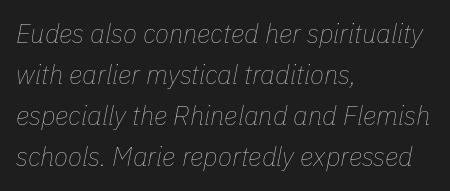
{"italic": "yes", "lean": "right", "slant_degrees": 11, "bold": "no", "underline": "no", "align": "left", "line_spacing": "normal", "line_spacing_ratio": 1.58, "letter_spacing": "normal", "letter_spacing_em": 0.0, "glyph_px": 26}
